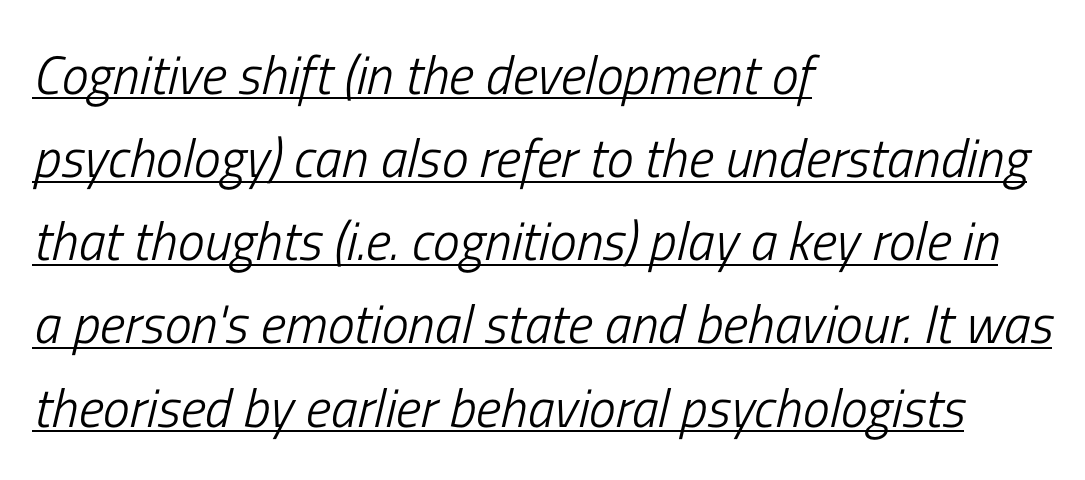
Q: Is the text bold? A: No.
Q: Is the text italic (slanted)? A: Yes, it leans right by about 13 degrees.
Q: Is the text underlined? A: Yes.
Q: How is the paragraph aligned? A: Left-aligned.
Q: Is the spacing between letters normal or unusually wide? A: Normal.
Q: Is the spacing between lines tight, normal or loose? A: Normal.
Q: Width (condensed, normal, or wide)? A: Condensed.
Q: Stroke contrast? A: Low.
Q: x-height? A: Medium.
Q: Monospaced? A: No.
